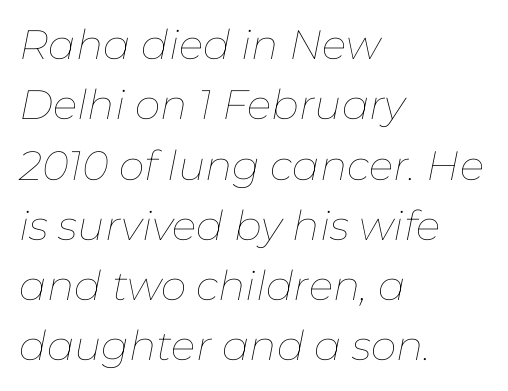
The image shows 41 px thin type, italic (leaning right); set left-aligned, normal line spacing (1.47x), normal letter spacing, not underlined; low stroke contrast and a medium x-height.
